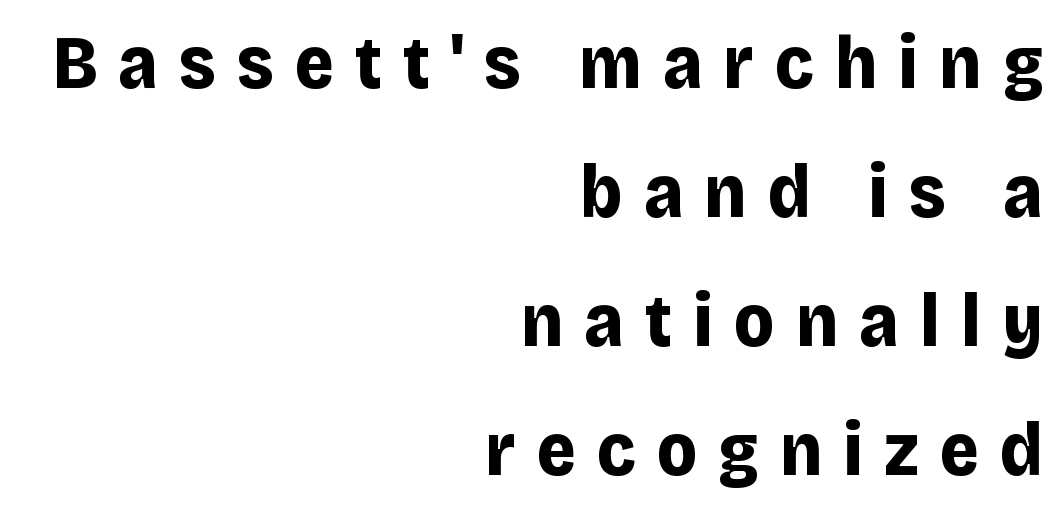
Q: Is the text bold? A: Yes.
Q: Is the text italic (slanted)? A: No, it is upright.
Q: Is the typeface a serif or a sans-serif typeface? A: Sans-serif.
Q: Is the text underlined? A: No.
Q: How is the paragraph aligned? A: Right-aligned.
Q: Is the spacing between letters normal or unusually wide? A: Unusually wide.
Q: Width (condensed, normal, or wide)? A: Normal.
Q: Stroke contrast? A: Low.
Q: x-height? A: Large.
Q: Monospaced? A: No.
